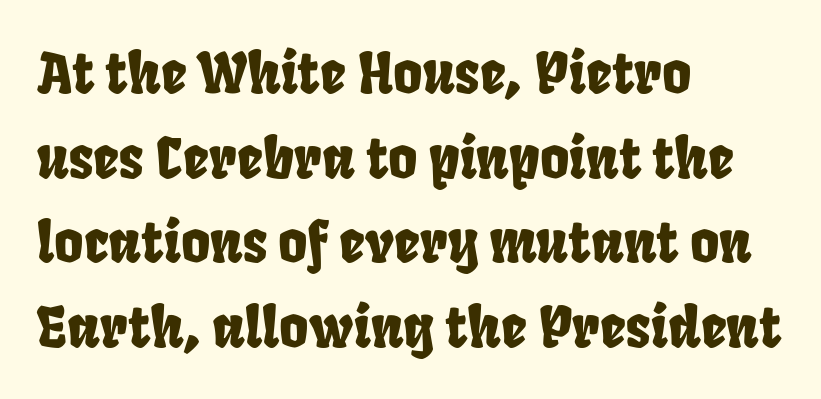
The line-height multiplier appears to be the usual default. These lines are rendered in a variable-pitch font. Nothing sits at the stroke ends, so this counts as sans-serif. The face used here is rendered with its standard letterfit. The zone under the glyphs is completely vacant.
